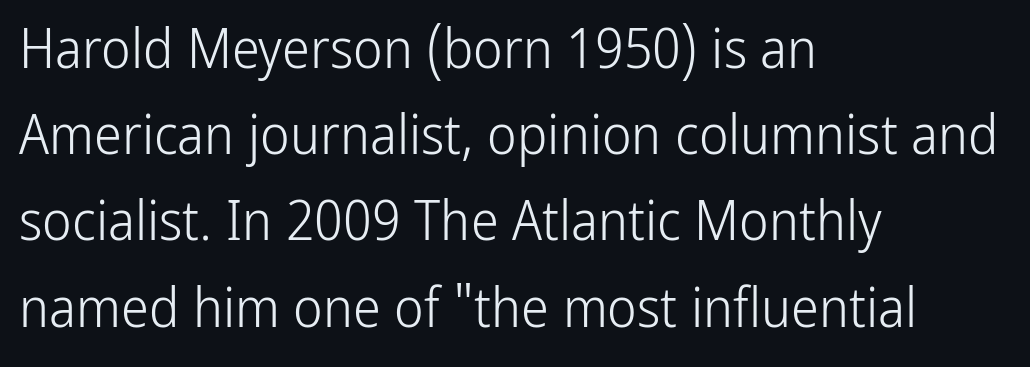
The image shows 56 px light, condensed sans-serif type, upright; set left-aligned, normal line spacing (1.54x), normal letter spacing, not underlined; low stroke contrast and a medium x-height.
